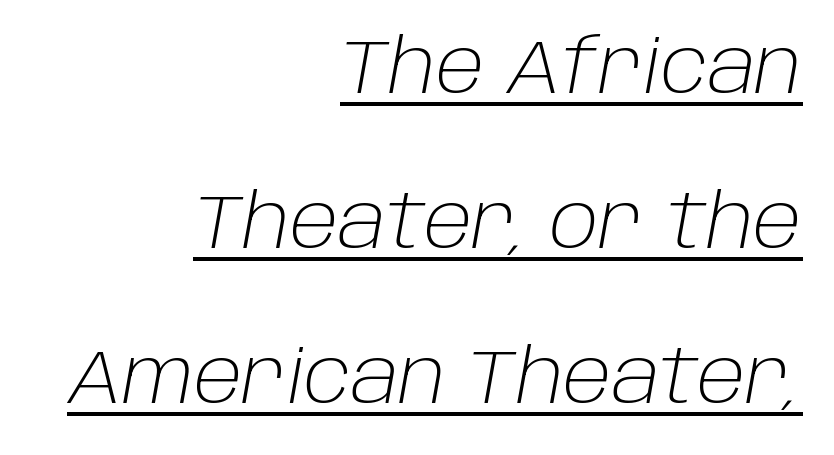
The image shows 76 px light type, italic (leaning right); set right-aligned, loose line spacing (2.04x), normal letter spacing, underlined; low stroke contrast and a large x-height.
